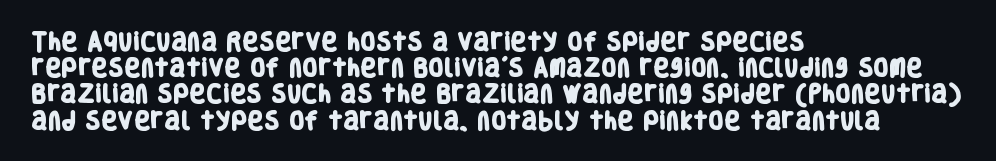
The image shows 20 px bold type; set left-aligned, normal line spacing (1.31x), normal letter spacing, not underlined.
